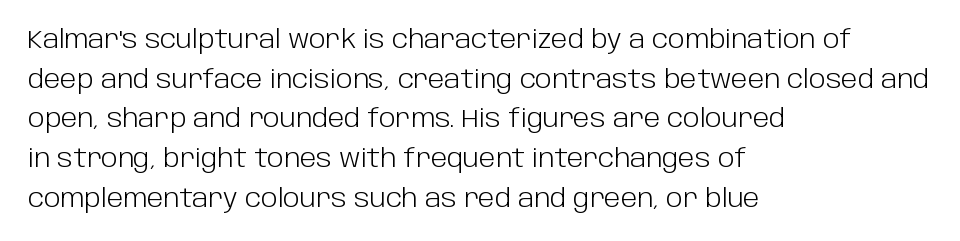
No italicization has been applied; the sample stays upright. Which margin do the lines hug? The left one — the right edge is uneven. Interline gaps are of average width in this sample. Descender tails drop into unmarked territory.
